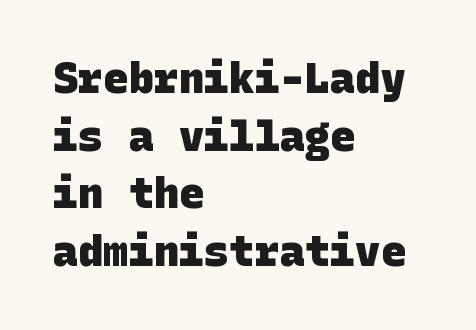
{"serif": "no", "bold": "yes", "weight": "heavy", "width": "normal", "stroke_contrast": "low", "x_height": "large", "underline": "no", "align": "left", "line_spacing": "normal", "line_spacing_ratio": 1.37, "letter_spacing": "normal", "letter_spacing_em": 0.0, "glyph_px": 42}
